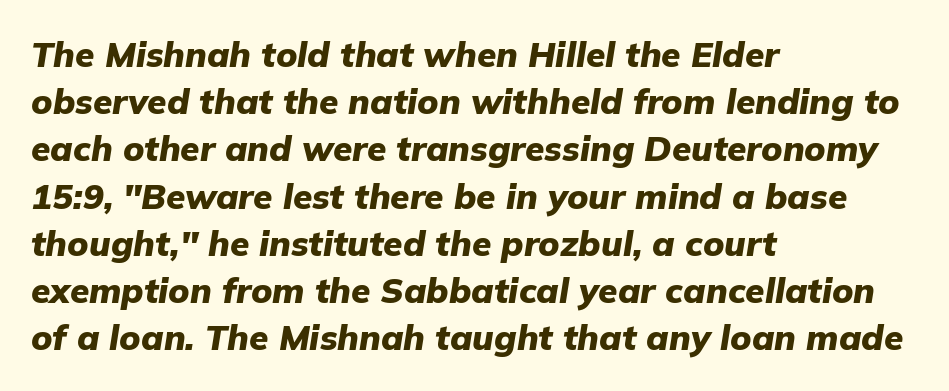
{"italic": "yes", "lean": "right", "slant_degrees": 9, "bold": "yes", "weight": "heavy", "width": "normal", "stroke_contrast": "low", "x_height": "medium", "monospaced": "no", "underline": "no", "align": "left", "line_spacing": "normal", "line_spacing_ratio": 1.35, "letter_spacing": "normal", "letter_spacing_em": 0.0, "glyph_px": 35}
